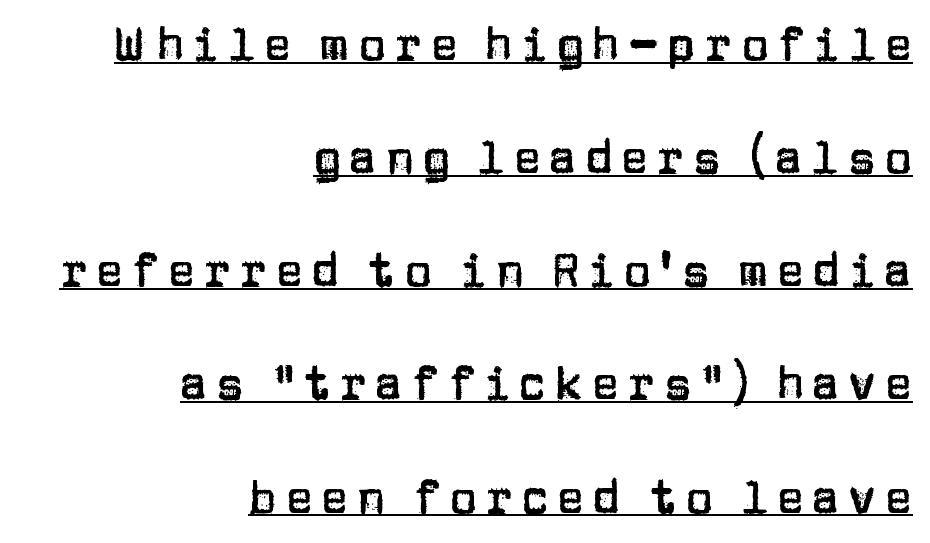
{"serif": "no", "italic": "no", "width": "normal", "stroke_contrast": "low", "x_height": "large", "monospaced": "no", "underline": "yes", "align": "right", "line_spacing": "loose", "line_spacing_ratio": 2.46, "glyph_px": 46}
